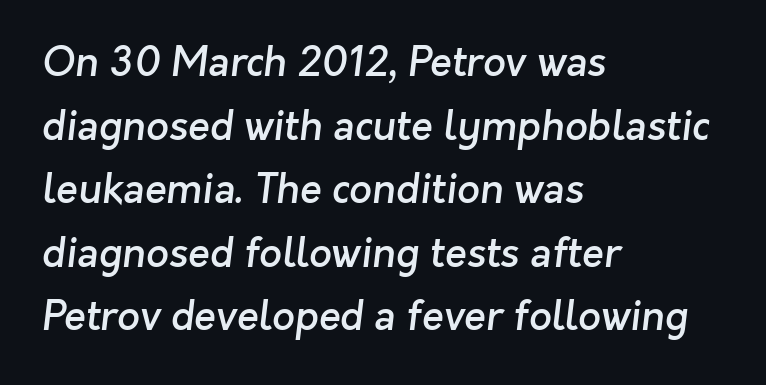
{"serif": "no", "bold": "semi", "weight": "semibold", "width": "normal", "stroke_contrast": "low", "x_height": "medium", "monospaced": "no", "underline": "no", "align": "left", "line_spacing": "normal", "line_spacing_ratio": 1.59, "letter_spacing": "normal", "letter_spacing_em": 0.0, "glyph_px": 40}
